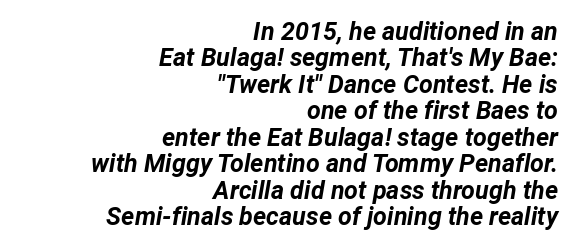
Q: Is the text bold? A: Yes.
Q: Is the text italic (slanted)? A: Yes, it leans right by about 12 degrees.
Q: Is the text underlined? A: No.
Q: How is the paragraph aligned? A: Right-aligned.
Q: Is the spacing between letters normal or unusually wide? A: Normal.
Q: Is the spacing between lines tight, normal or loose? A: Tight.
